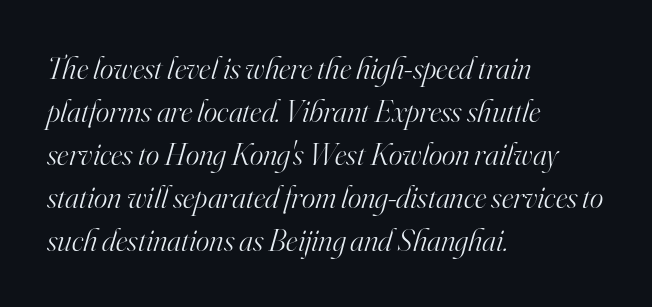
Q: Is the text bold? A: No.
Q: Is the text italic (slanted)? A: Yes, it leans right by about 16 degrees.
Q: Is the typeface a serif or a sans-serif typeface? A: Serif.
Q: Is the text underlined? A: No.
Q: How is the paragraph aligned? A: Left-aligned.
Q: Is the spacing between letters normal or unusually wide? A: Normal.
Q: Is the spacing between lines tight, normal or loose? A: Normal.
Q: Width (condensed, normal, or wide)? A: Normal.
Q: Stroke contrast? A: High.
Q: x-height? A: Small.
Q: Monospaced? A: No.
